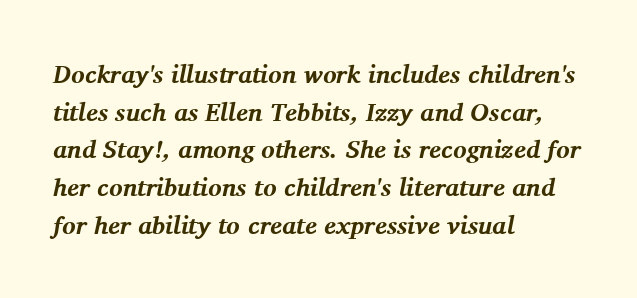
Q: Is the text bold? A: Yes.
Q: Is the text italic (slanted)? A: Yes, it leans right by about 11 degrees.
Q: Is the text underlined? A: No.
Q: How is the paragraph aligned? A: Left-aligned.
Q: Is the spacing between letters normal or unusually wide? A: Normal.
Q: Is the spacing between lines tight, normal or loose? A: Normal.
